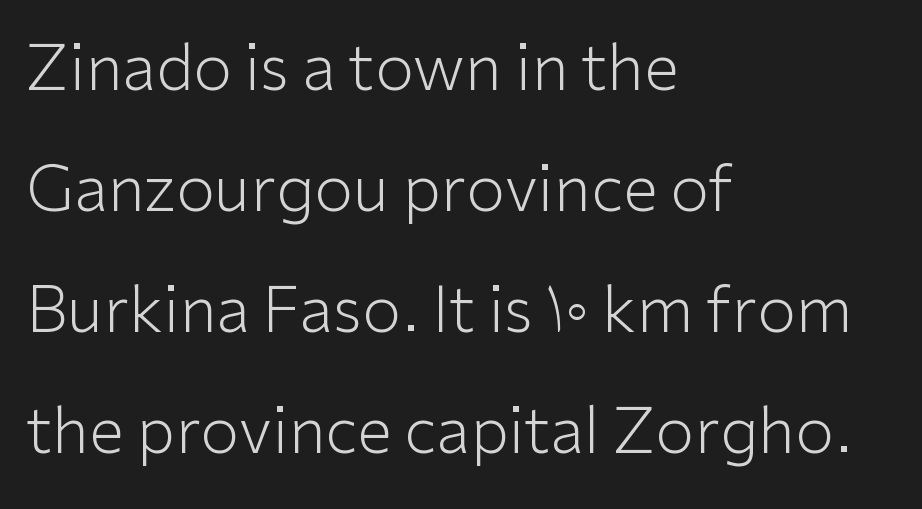
{"serif": "no", "italic": "no", "bold": "no", "weight": "light", "width": "normal", "stroke_contrast": "low", "x_height": "medium", "monospaced": "no", "underline": "no", "align": "left", "line_spacing": "loose", "line_spacing_ratio": 1.92, "letter_spacing": "normal", "letter_spacing_em": 0.0, "glyph_px": 63}
